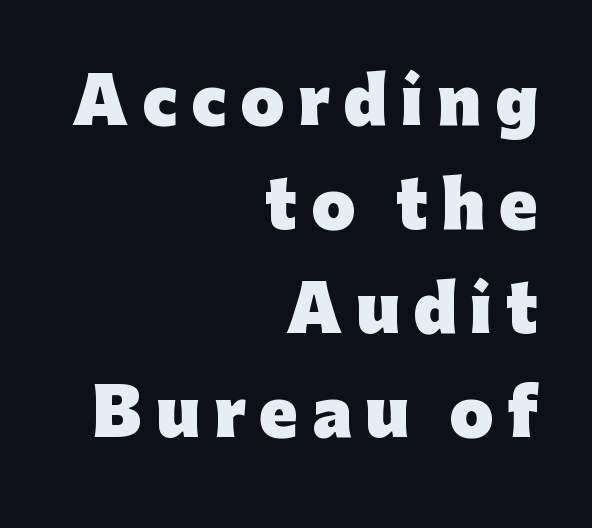
{"serif": "no", "italic": "no", "bold": "yes", "weight": "heavy", "width": "normal", "stroke_contrast": "low", "x_height": "medium", "monospaced": "no", "underline": "no", "align": "right", "line_spacing": "normal", "line_spacing_ratio": 1.65, "letter_spacing": "wide", "letter_spacing_em": 0.22, "glyph_px": 63}
